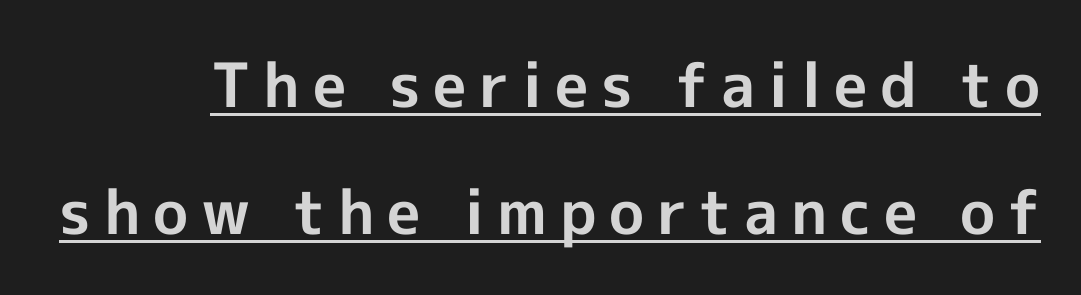
{"serif": "no", "italic": "no", "bold": "yes", "weight": "bold", "width": "normal", "x_height": "medium", "monospaced": "no", "underline": "yes", "line_spacing": "loose", "line_spacing_ratio": 2.08, "letter_spacing": "wide", "letter_spacing_em": 0.21, "glyph_px": 61}
